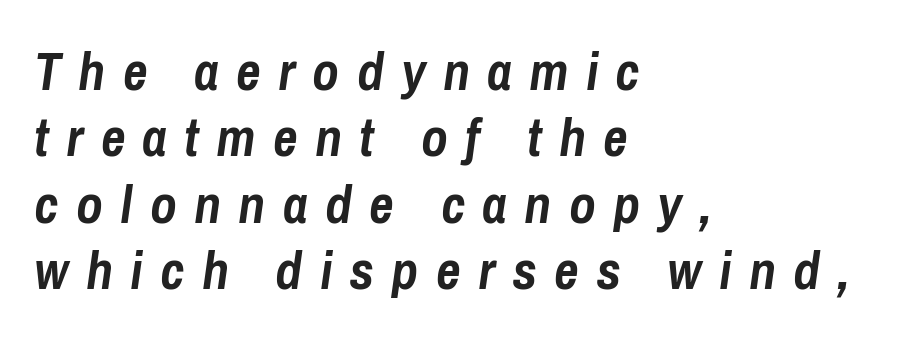
The image shows 54 px semibold, condensed type, italic (leaning right); set left-aligned, line spacing 1.23x, unusually wide letter spacing (+0.32 em), not underlined; low stroke contrast and a medium x-height.
